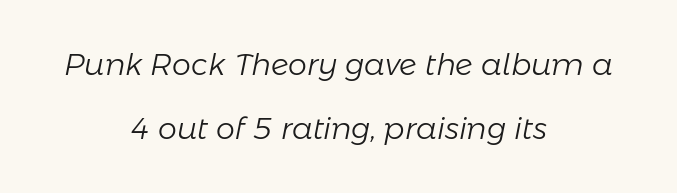
The letters are slanted; this is an italic face. Check under the words: just untouched page. Baseline-to-baseline distance is far greater than the letter height. Heft: none added — not bold. Character widths vary here, with narrow letters taking less room than wide ones.
